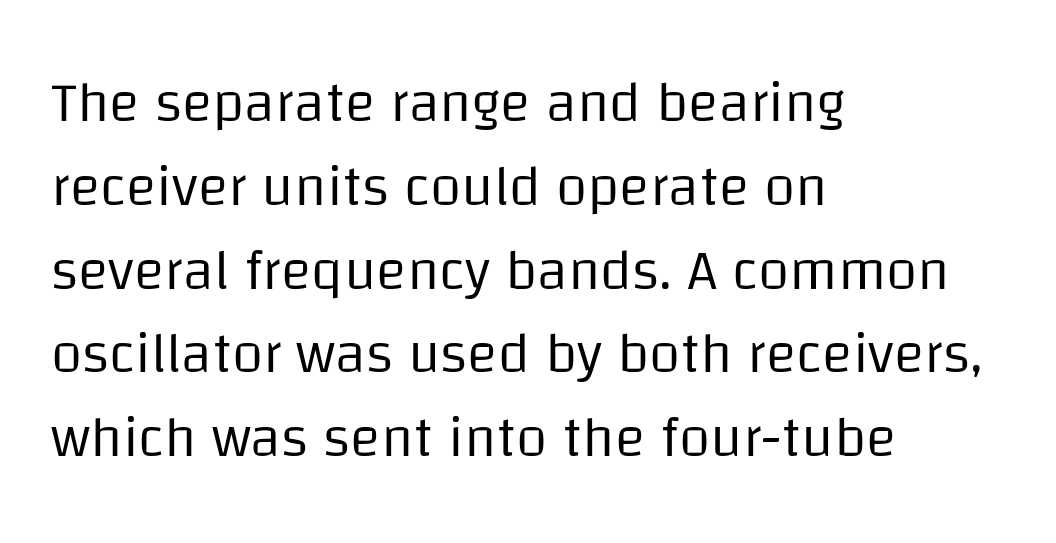
{"serif": "no", "italic": "no", "bold": "no", "weight": "regular", "width": "normal", "stroke_contrast": "low", "x_height": "large", "monospaced": "no", "underline": "no", "align": "left", "line_spacing": "normal", "line_spacing_ratio": 1.47, "letter_spacing": "normal", "letter_spacing_em": 0.0, "glyph_px": 57}
